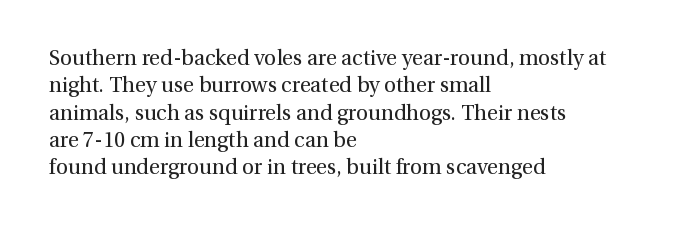
The image shows 21 px text type, upright; set left-aligned, normal line spacing (1.3x), normal letter spacing, not underlined.
